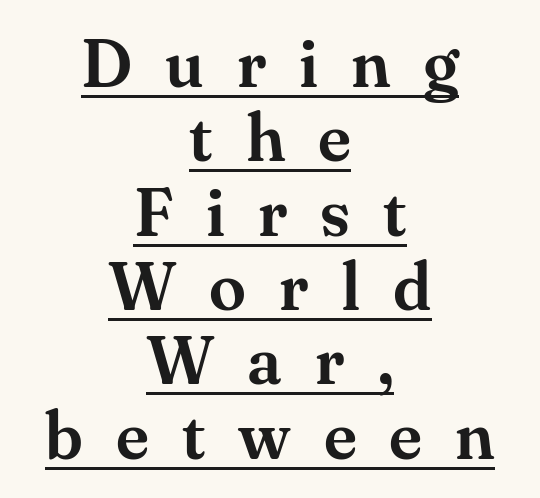
Q: Is the text italic (slanted)? A: No, it is upright.
Q: Is the typeface a serif or a sans-serif typeface? A: Serif.
Q: Is the text underlined? A: Yes.
Q: How is the paragraph aligned? A: Centered.
Q: Is the spacing between letters normal or unusually wide? A: Unusually wide.
Q: Is the spacing between lines tight, normal or loose? A: Tight.
Q: Width (condensed, normal, or wide)? A: Normal.
Q: Stroke contrast? A: Medium.
Q: x-height? A: Small.
Q: Monospaced? A: No.
